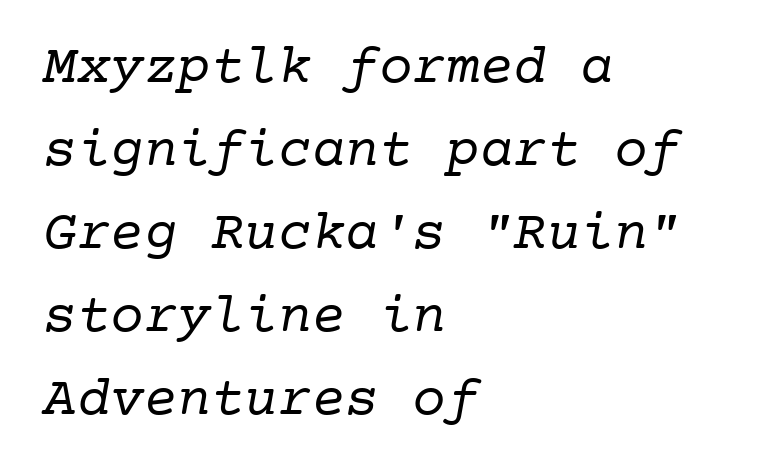
Q: Is the text bold? A: No.
Q: Is the typeface a serif or a sans-serif typeface? A: Serif.
Q: Is the text underlined? A: No.
Q: How is the paragraph aligned? A: Left-aligned.
Q: Is the spacing between letters normal or unusually wide? A: Normal.
Q: Is the spacing between lines tight, normal or loose? A: Normal.
Q: Width (condensed, normal, or wide)? A: Normal.
Q: Stroke contrast? A: Low.
Q: x-height? A: Medium.
Q: Monospaced? A: Yes.
